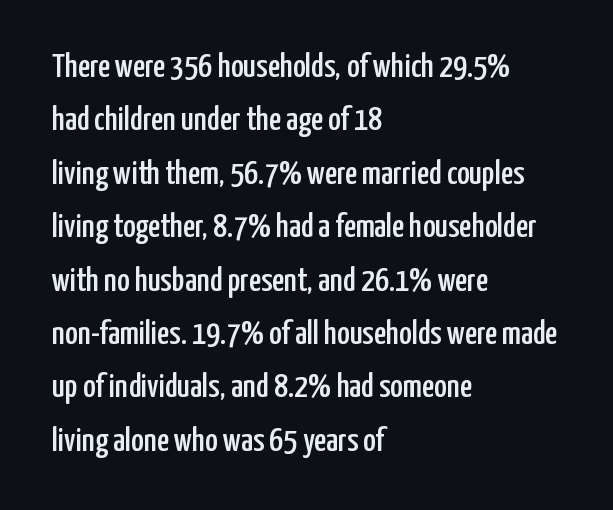
The image shows 34 px condensed sans-serif type, upright; set left-aligned, normal line spacing (1.57x), normal letter spacing, not underlined; low stroke contrast and a medium x-height.
